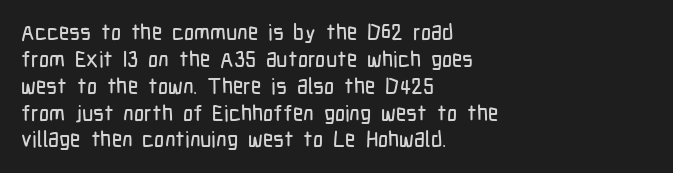
Is the block centered? No — it sits flush against the left margin. Beneath every word, the page is bare. What stands out about the letter spacing? Nothing — it is the standard amount. The lettering stays uniformly vertical, giving the passage a roman look.
